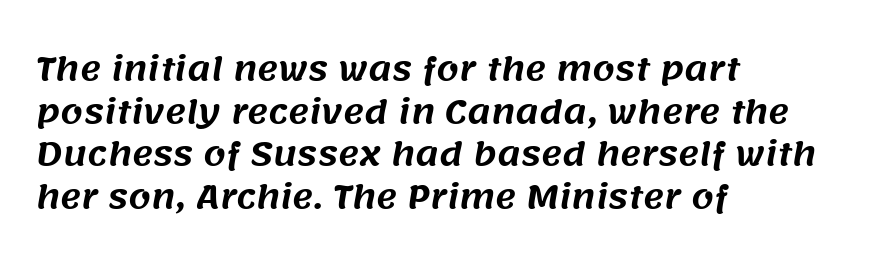
These lines are set flush left with a ragged right edge. Varying glyph widths throughout — classic text-font behaviour. The gaps between neighbouring characters are ordinary and unremarkable. Vertical spacing — default. This sample uses a sans-serif face. Check the space under the baseline: it is left empty.
